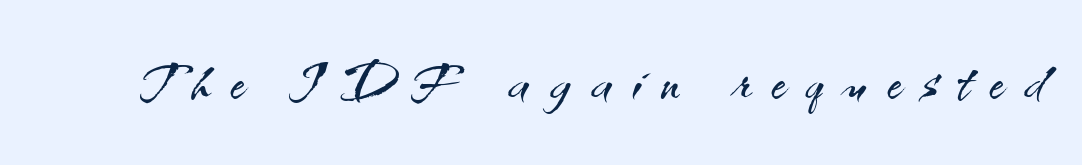
Q: Is the text bold? A: No.
Q: Is the text italic (slanted)? A: Yes.
Q: Is the typeface a serif or a sans-serif typeface? A: Sans-serif.
Q: Is the text underlined? A: No.
Q: Is the spacing between letters normal or unusually wide? A: Unusually wide.
Q: Width (condensed, normal, or wide)? A: Normal.
Q: Stroke contrast? A: Medium.
Q: x-height? A: Small.
Q: Monospaced? A: No.
